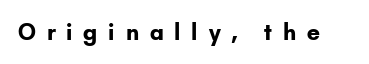
The foot of each line stays bare and open. What stands out about the letter spacing? Its width — letters are far apart. Nope, not italic — everything's standing straight. Its strokes are broad and dark, the hallmark of bold type.
